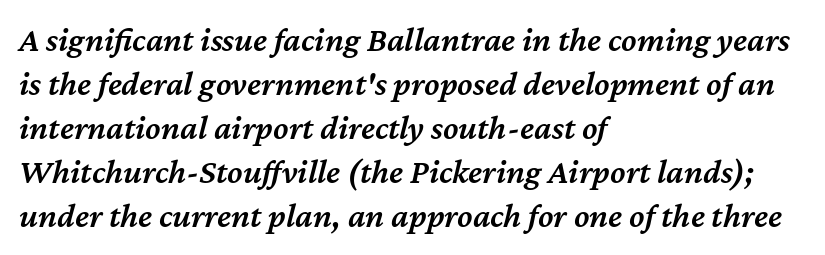
Character widths vary here, with narrow letters taking less room than wide ones. Layout note: lines flush left. The rows are spaced the way most documents space them. The gap between lines stays unmarked. What weight is shown? A semibold, between regular and bold.
